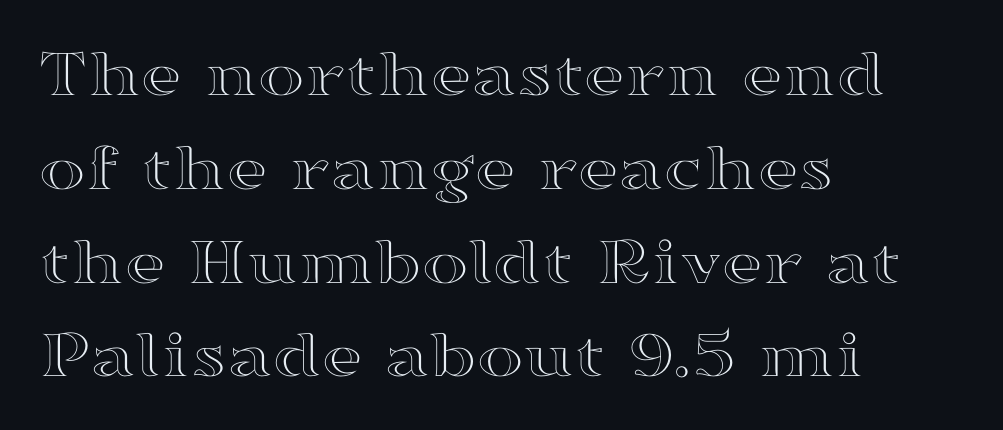
Note the varied advance widths — an 'i' is clearly narrower than an 'm'. The passage is arranged the way most books set body copy — flush left. Style check: upright. Rule under the text: the space is simply empty. In terms of letterspacing, this is plain default setting. Leading: standard.
